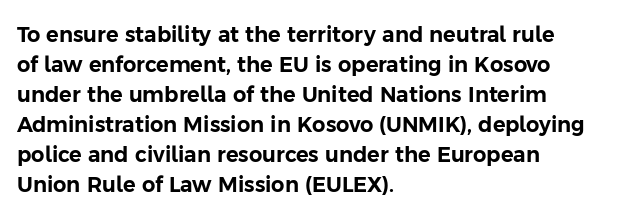
The gaps between neighbouring characters are ordinary and unremarkable. This rendering uses left alignment, leaving the right contour irregular. Horizontal bands of white between lines are of average thickness. The strip under each line holds only bare page. It's the straight-up-and-down kind of type.
